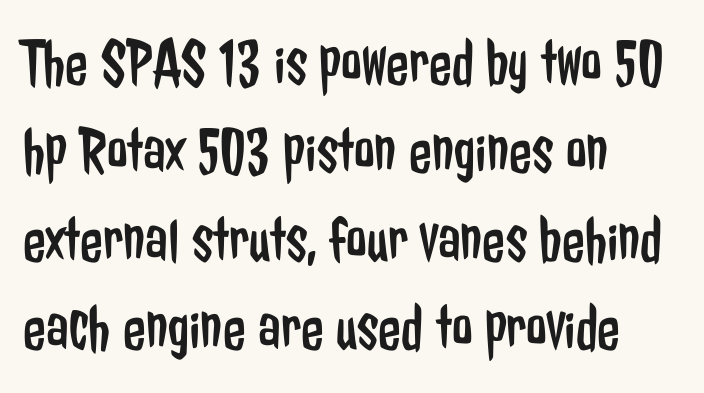
Q: Is the text bold? A: No.
Q: Is the text italic (slanted)? A: No, it is upright.
Q: Is the typeface a serif or a sans-serif typeface? A: Sans-serif.
Q: Is the text underlined? A: No.
Q: How is the paragraph aligned? A: Left-aligned.
Q: Is the spacing between letters normal or unusually wide? A: Normal.
Q: Is the spacing between lines tight, normal or loose? A: Normal.
Q: Width (condensed, normal, or wide)? A: Condensed.
Q: Stroke contrast? A: Low.
Q: x-height? A: Medium.
Q: Monospaced? A: No.
